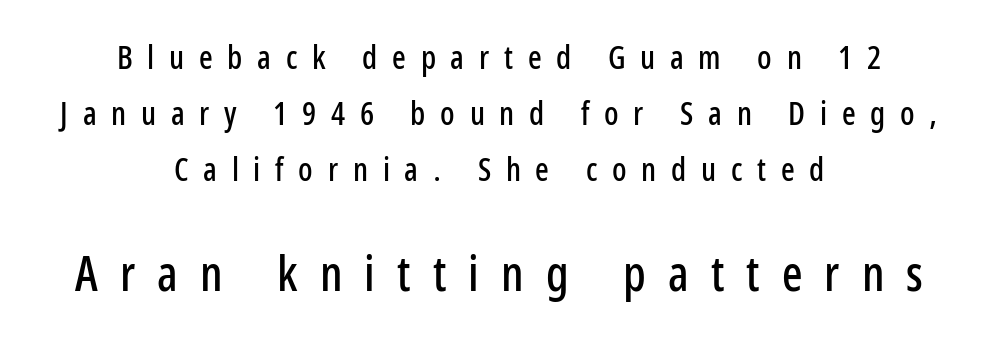
Q: Is the text italic (slanted)? A: No, it is upright.
Q: Is the typeface a serif or a sans-serif typeface? A: Sans-serif.
Q: Is the text underlined? A: No.
Q: How is the paragraph aligned? A: Centered.
Q: Is the spacing between letters normal or unusually wide? A: Unusually wide.
Q: Which block of text is set in a larger size, the first (top) or the second (bottom)? A: The second (bottom) one.
Q: Width (condensed, normal, or wide)? A: Condensed.
Q: Stroke contrast? A: Low.
Q: x-height? A: Medium.
Q: Monospaced? A: No.
